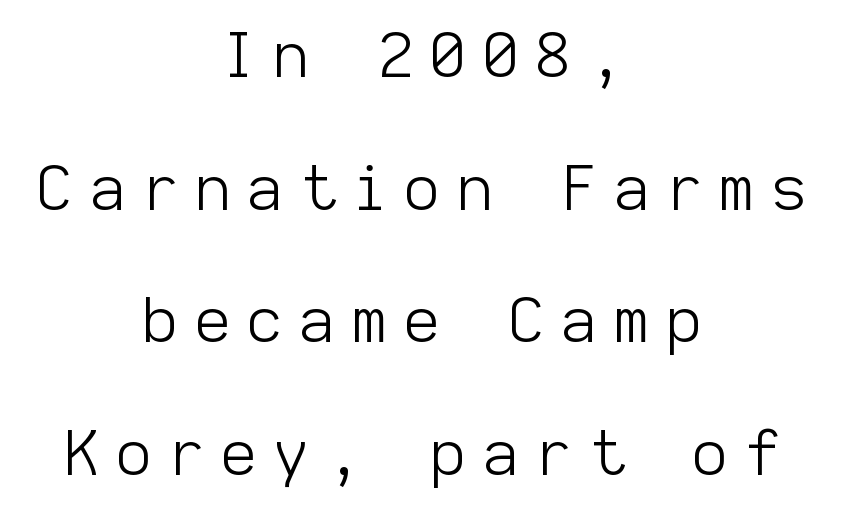
{"serif": "no", "italic": "no", "bold": "no", "weight": "light", "width": "normal", "stroke_contrast": "low", "x_height": "medium", "monospaced": "yes", "underline": "no", "align": "center", "line_spacing": "loose", "line_spacing_ratio": 2.14, "letter_spacing": "wide", "letter_spacing_em": 0.27, "glyph_px": 62}
